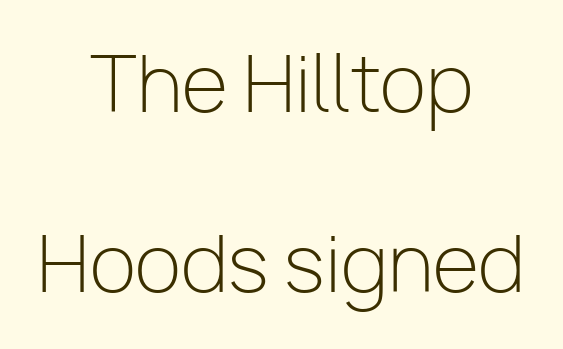
Notice how the stems are strictly vertical — no italics here. The face used here is proportionally spaced, like ordinary book or web type. There is no visible air inserted between adjacent glyphs. The designer went with a sans here, leaving each stem footless.
